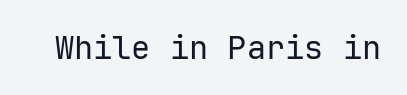
The image shows 32 px regular-weight sans-serif type, upright, monospaced; set normal letter spacing, not underlined; low stroke contrast and a medium x-height.
